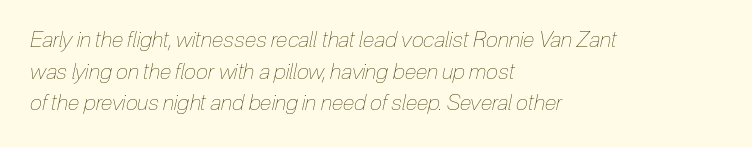
Nothing unusual about the tracking: characters are spaced as the font intends. Designer's note — italics engaged. The typesetter chose a ragged-right arrangement here. Stroke thickness stays within the range of a standard reading face or lighter. The rendering uses a moderate line-height, typical for paragraphs.
